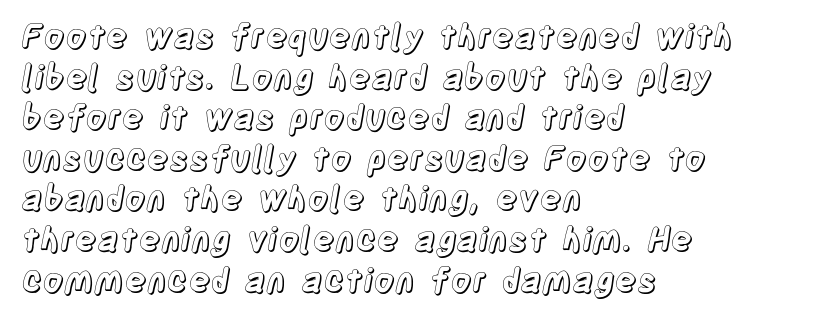
Q: Is the text italic (slanted)? A: Yes.
Q: Is the text underlined? A: No.
Q: How is the paragraph aligned? A: Left-aligned.
Q: Is the spacing between letters normal or unusually wide? A: Normal.
Q: Width (condensed, normal, or wide)? A: Condensed.
Q: x-height? A: Large.
Q: Monospaced? A: No.
